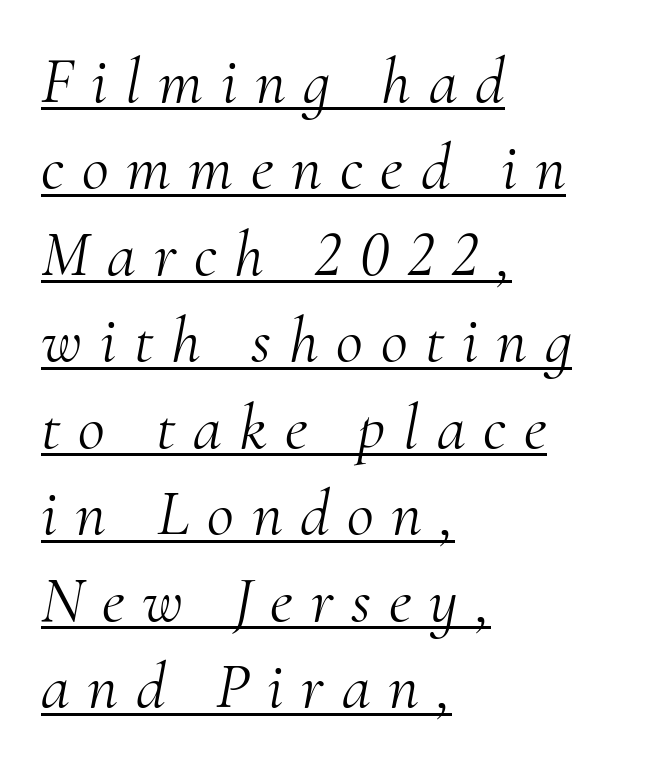
{"serif": "yes", "italic": "yes", "lean": "right", "slant_degrees": 10, "bold": "no", "weight": "light", "width": "normal", "stroke_contrast": "medium", "x_height": "small", "monospaced": "no", "underline": "yes", "align": "left", "line_spacing": "normal", "line_spacing_ratio": 1.31, "letter_spacing": "wide", "letter_spacing_em": 0.27, "glyph_px": 66}
